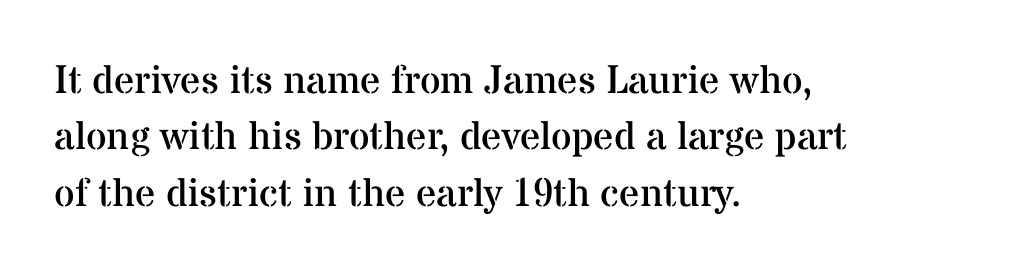
{"serif": "yes", "italic": "no", "bold": "no", "weight": "regular", "width": "normal", "stroke_contrast": "medium", "x_height": "medium", "monospaced": "no", "underline": "no", "align": "left", "line_spacing": "normal", "line_spacing_ratio": 1.41, "letter_spacing": "normal", "letter_spacing_em": 0.0, "glyph_px": 40}
